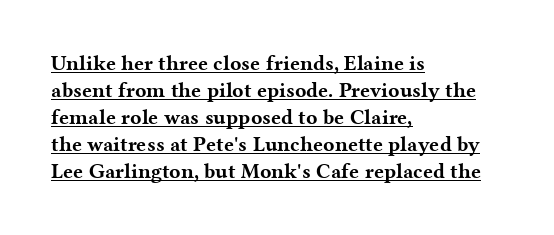
{"italic": "no", "bold": "yes", "underline": "yes", "align": "left", "line_spacing": "normal", "line_spacing_ratio": 1.28, "letter_spacing": "normal", "letter_spacing_em": 0.0, "glyph_px": 21}
